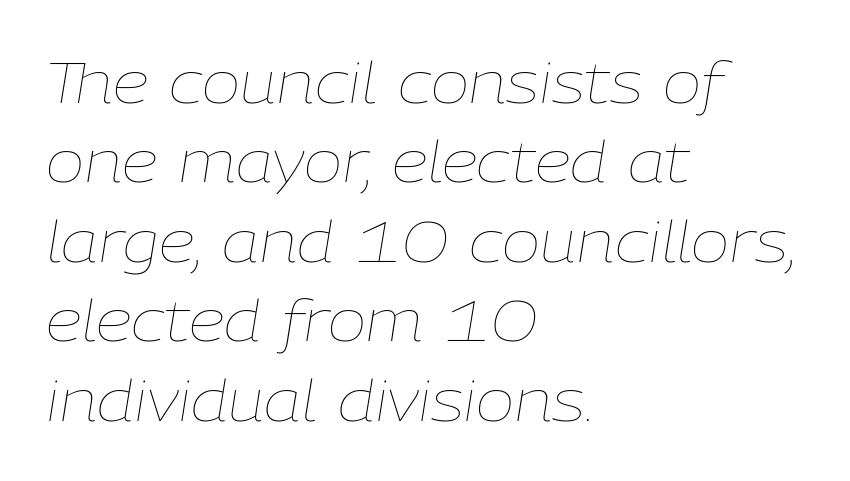
The image shows 58 px thin type, italic (leaning right); set left-aligned, normal line spacing (1.37x), normal letter spacing, not underlined; low stroke contrast and a medium x-height.
